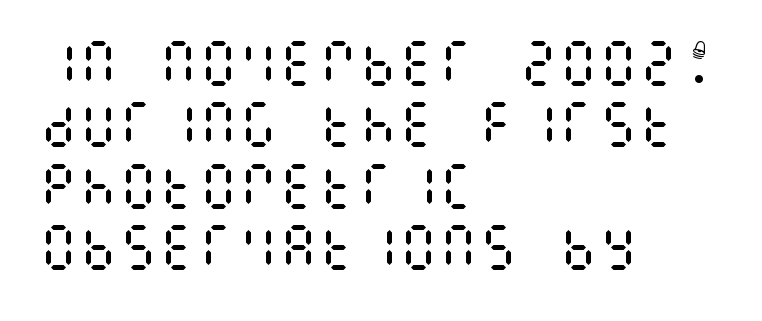
Q: Is the text bold? A: No.
Q: Is the text italic (slanted)? A: No, it is upright.
Q: Is the text underlined? A: No.
Q: How is the paragraph aligned? A: Left-aligned.
Q: Is the spacing between letters normal or unusually wide? A: Normal.
Q: Width (condensed, normal, or wide)? A: Condensed.
Q: Stroke contrast? A: Medium.
Q: x-height? A: Large.
